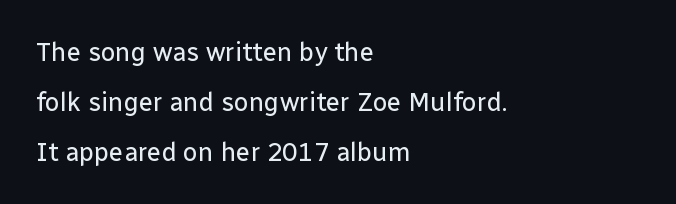
The image shows 26 px text type, upright; set left-aligned, loose line spacing (1.92x), normal letter spacing, not underlined.
